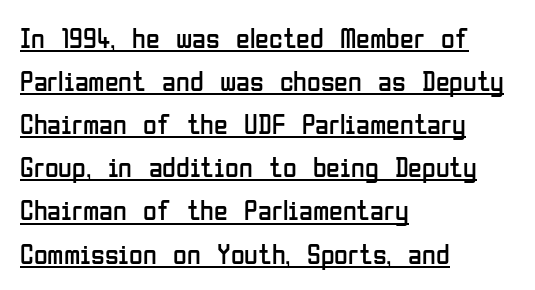
Horizontal bands of white between lines are of average thickness. Where is the straight margin? On the left. The rendering uses natural spacing where letterforms have individual widths. The horizontal fit of the characters is conventional and even. The specimen reads as upright at a glance.
